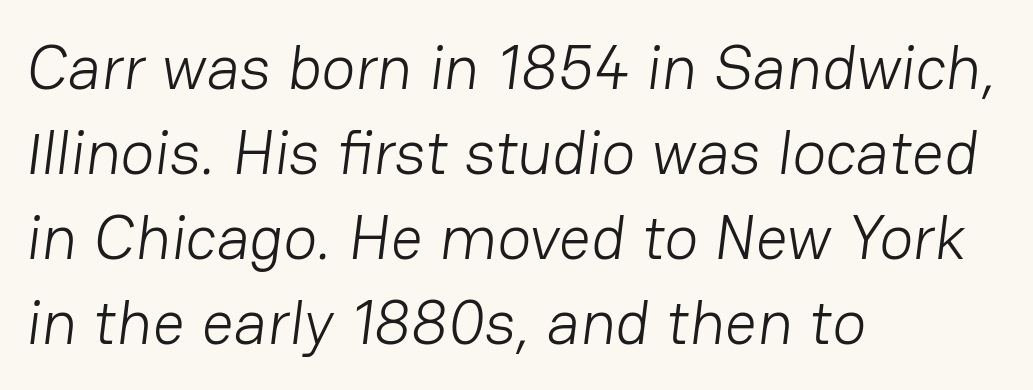
Heaviness? Minimal to ordinary, like unemphasized prose. This rendering uses left alignment, leaving the right contour irregular. This sample keeps an unexceptional amount of space between lines. Check where the strokes stop: nothing finishes them off — pure sans. Each word holds together tightly as a unit, with standard inter-letter gaps. Each row of text sits above clean, open space.
